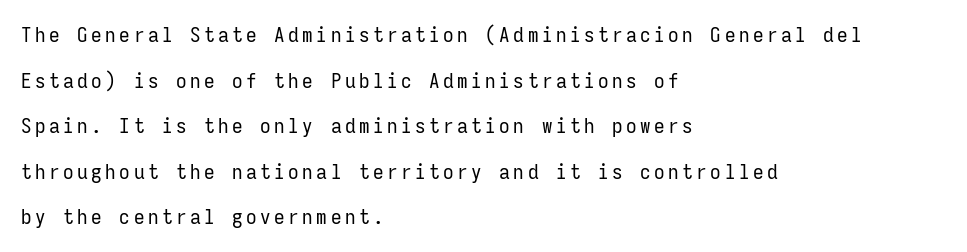
Q: Is the text bold? A: No.
Q: Is the text italic (slanted)? A: No, it is upright.
Q: Is the text underlined? A: No.
Q: How is the paragraph aligned? A: Left-aligned.
Q: Is the spacing between lines tight, normal or loose? A: Loose.
